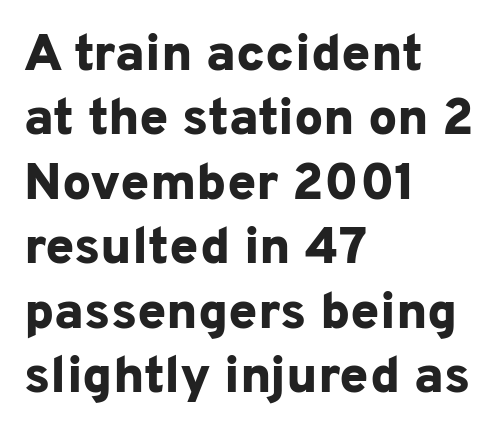
{"serif": "no", "italic": "no", "bold": "yes", "weight": "bold", "width": "normal", "stroke_contrast": "low", "x_height": "medium", "monospaced": "no", "underline": "no", "align": "left", "line_spacing_ratio": 1.24, "letter_spacing": "normal", "letter_spacing_em": 0.0, "glyph_px": 52}
